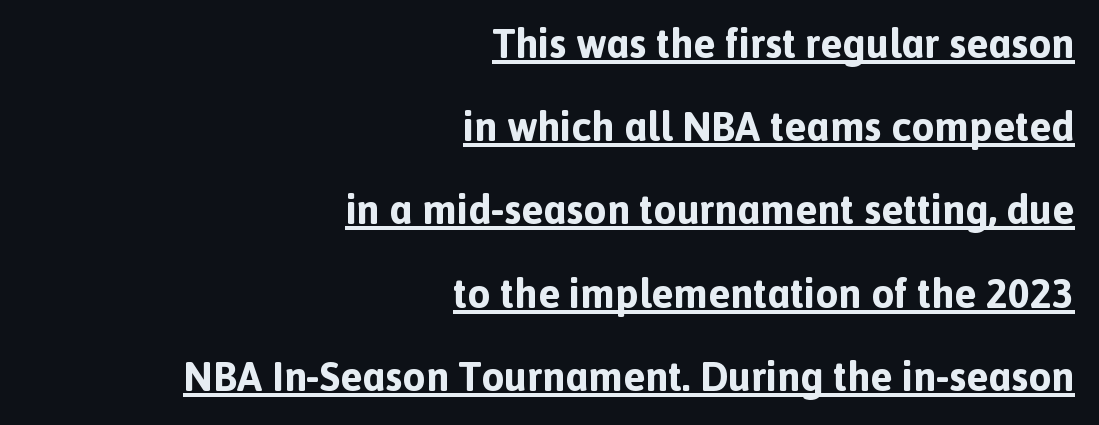
{"serif": "no", "italic": "no", "bold": "yes", "weight": "bold", "width": "normal", "x_height": "medium", "monospaced": "no", "underline": "yes", "align": "right", "line_spacing": "loose", "line_spacing_ratio": 2.03, "letter_spacing": "normal", "letter_spacing_em": 0.0, "glyph_px": 41}
